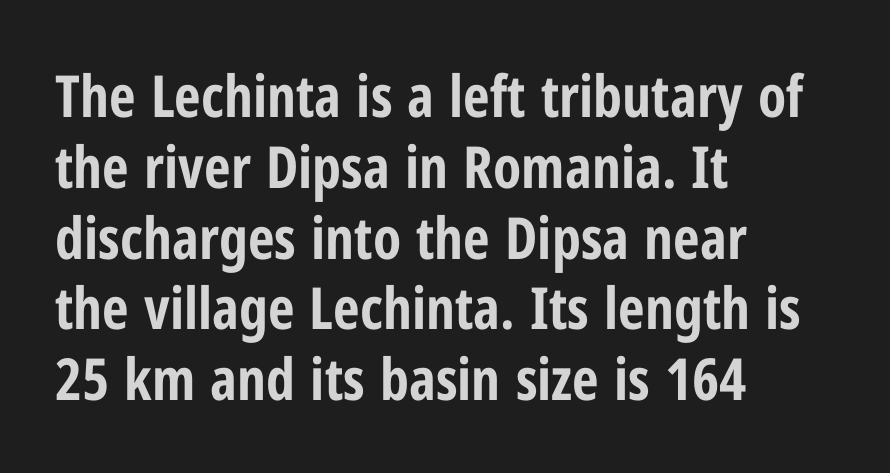
Tracking value appears to be zero — textbook default spacing. Words float on clear page, feet unadorned. Quick note: not italic, upright. The paragraph has a hard left edge and a soft right edge. In terms of letterform style, serifs are entirely absent. Summary of weight: heavy, a full bold.
